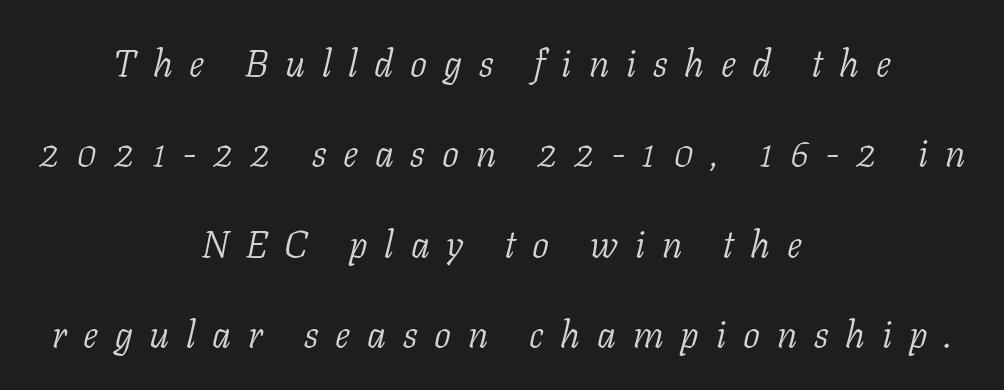
{"serif": "yes", "italic": "yes", "lean": "right", "slant_degrees": 11, "bold": "no", "weight": "light", "width": "normal", "stroke_contrast": "low", "x_height": "medium", "monospaced": "no", "underline": "no", "align": "center", "line_spacing": "loose", "line_spacing_ratio": 2.38, "letter_spacing": "wide", "letter_spacing_em": 0.44, "glyph_px": 38}
